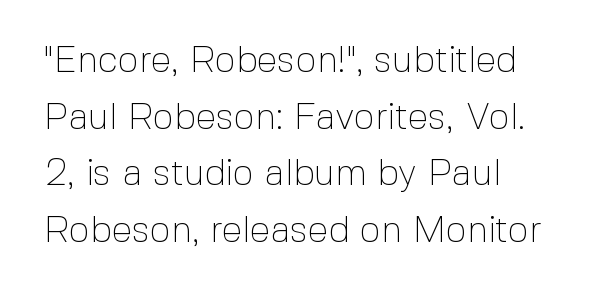
{"serif": "no", "italic": "no", "bold": "no", "weight": "thin", "width": "normal", "x_height": "medium", "monospaced": "no", "underline": "no", "line_spacing": "normal", "line_spacing_ratio": 1.53, "letter_spacing": "normal", "letter_spacing_em": 0.0, "glyph_px": 37}
